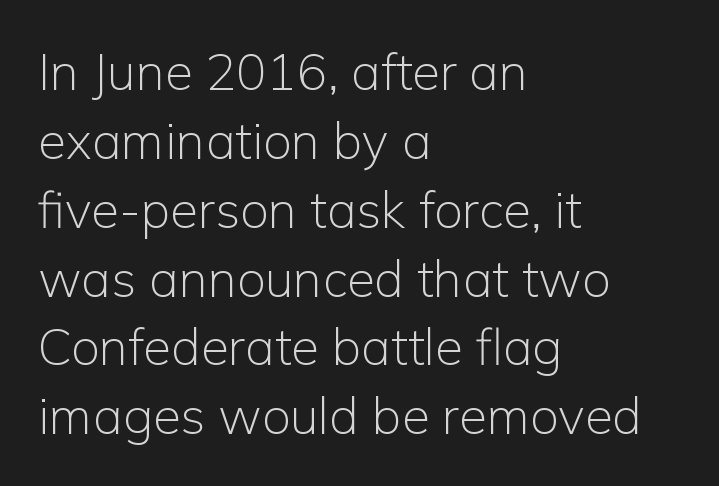
{"serif": "no", "italic": "no", "bold": "no", "weight": "light", "width": "normal", "stroke_contrast": "low", "x_height": "medium", "monospaced": "no", "underline": "no", "align": "left", "line_spacing": "normal", "line_spacing_ratio": 1.35, "letter_spacing": "normal", "letter_spacing_em": 0.0, "glyph_px": 51}
